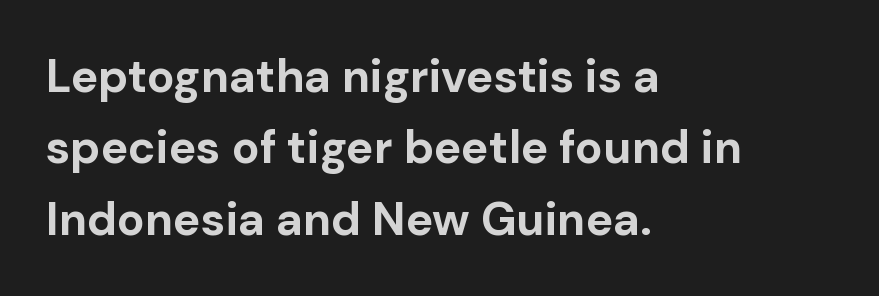
The image shows 46 px bold sans-serif type, upright; set left-aligned, normal line spacing (1.55x), normal letter spacing, not underlined; low stroke contrast and a medium x-height.
